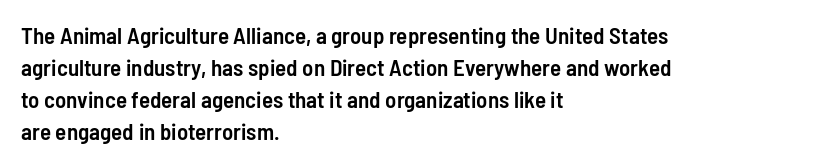
The image shows 23 px text type, upright; set left-aligned, normal line spacing (1.39x), normal letter spacing, not underlined.
